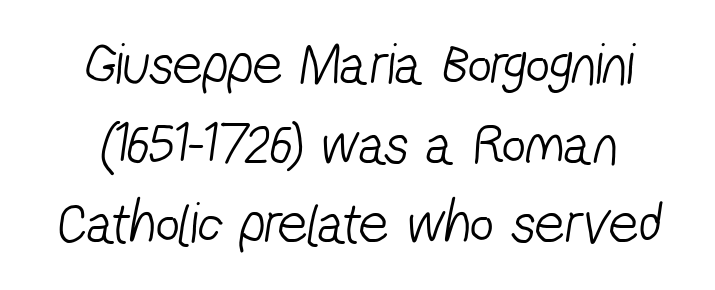
Q: Is the text bold? A: No.
Q: Is the typeface a serif or a sans-serif typeface? A: Sans-serif.
Q: Is the text underlined? A: No.
Q: Is the spacing between letters normal or unusually wide? A: Normal.
Q: Is the spacing between lines tight, normal or loose? A: Normal.
Q: Width (condensed, normal, or wide)? A: Condensed.
Q: Stroke contrast? A: Low.
Q: x-height? A: Medium.
Q: Monospaced? A: No.
